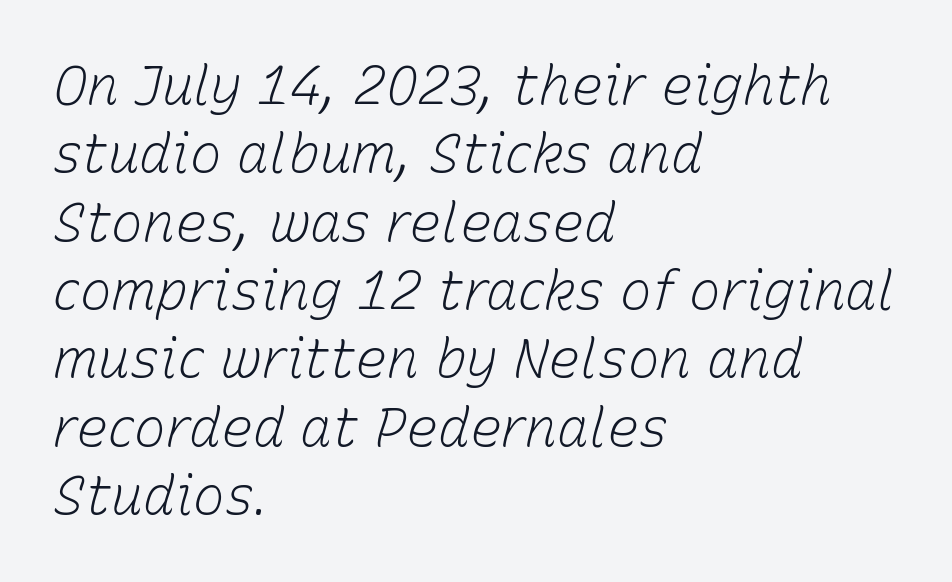
Q: Is the text bold? A: No.
Q: Is the text italic (slanted)? A: Yes, it leans right by about 15 degrees.
Q: Is the text underlined? A: No.
Q: How is the paragraph aligned? A: Left-aligned.
Q: Is the spacing between letters normal or unusually wide? A: Normal.
Q: Is the spacing between lines tight, normal or loose? A: Normal.
Q: Width (condensed, normal, or wide)? A: Normal.
Q: Stroke contrast? A: Low.
Q: x-height? A: Medium.
Q: Monospaced? A: No.
